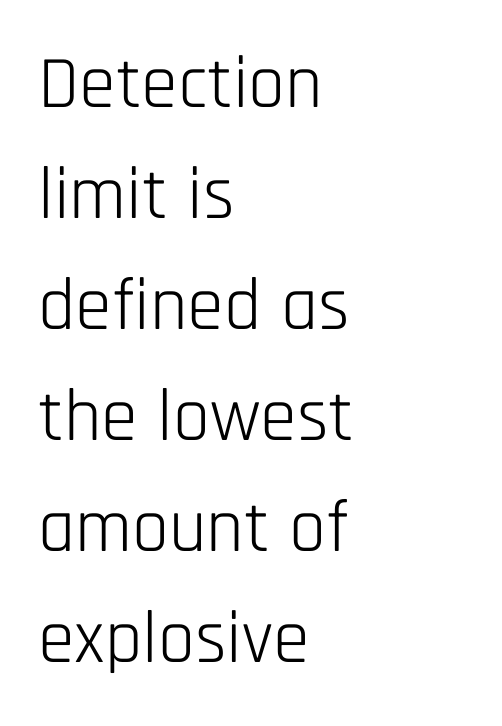
Q: Is the text bold? A: No.
Q: Is the text italic (slanted)? A: No, it is upright.
Q: Is the typeface a serif or a sans-serif typeface? A: Sans-serif.
Q: Is the text underlined? A: No.
Q: How is the paragraph aligned? A: Left-aligned.
Q: Is the spacing between letters normal or unusually wide? A: Normal.
Q: Is the spacing between lines tight, normal or loose? A: Normal.
Q: Width (condensed, normal, or wide)? A: Condensed.
Q: Stroke contrast? A: Low.
Q: x-height? A: Large.
Q: Monospaced? A: No.
